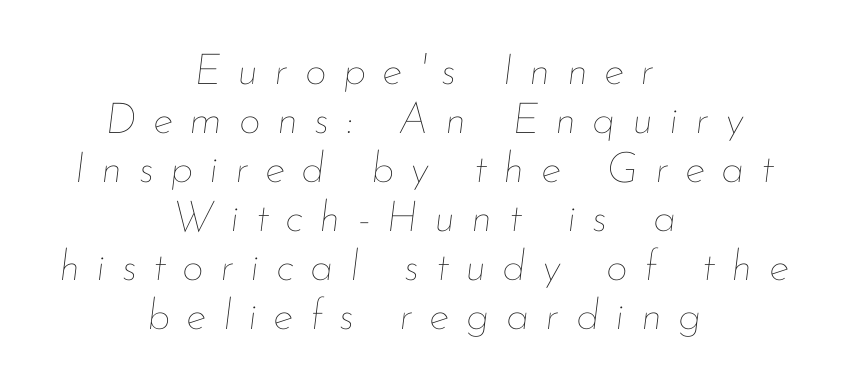
{"italic": "yes", "lean": "right", "slant_degrees": 7, "bold": "no", "weight": "thin", "width": "normal", "stroke_contrast": "low", "x_height": "small", "monospaced": "no", "underline": "no", "align": "center", "line_spacing": "tight", "line_spacing_ratio": 1.14, "letter_spacing": "wide", "letter_spacing_em": 0.38, "glyph_px": 43}
